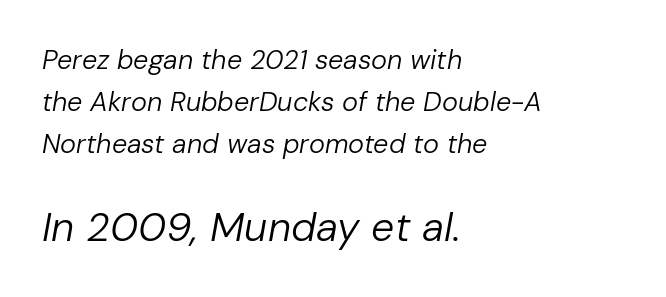
{"italic": "yes", "lean": "right", "slant_degrees": 10, "bold": "no", "weight": "regular", "width": "normal", "stroke_contrast": "low", "x_height": "medium", "monospaced": "no", "underline": "no", "align": "left", "line_spacing": "normal", "line_spacing_ratio": 1.55, "letter_spacing": "normal", "letter_spacing_em": 0.0, "larger_block": "second", "size_ratio": 1.52, "glyph_px": 41}
